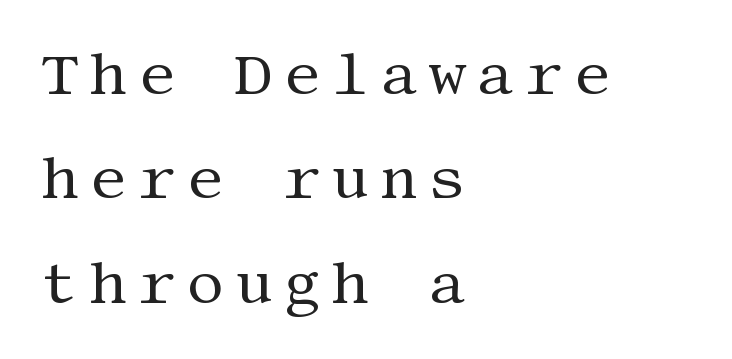
The letters carry serifs — small finishing strokes at the ends of their stems. Nothing heavy about these letters — not bold at all. This sample is left-justified, so line endings fall wherever the words run out. When letters stand straight like this, we call the style roman or upright.
